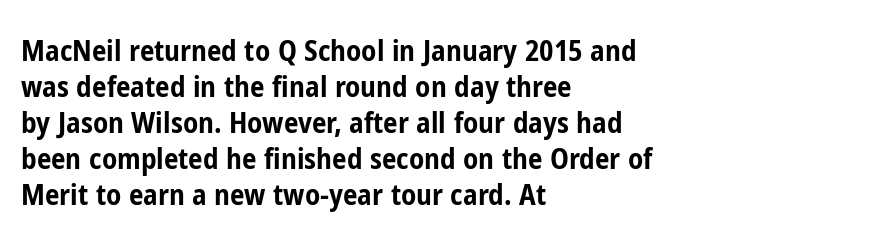
Q: Is the text bold? A: Yes.
Q: Is the text italic (slanted)? A: No, it is upright.
Q: Is the typeface a serif or a sans-serif typeface? A: Sans-serif.
Q: Is the text underlined? A: No.
Q: How is the paragraph aligned? A: Left-aligned.
Q: Is the spacing between letters normal or unusually wide? A: Normal.
Q: Width (condensed, normal, or wide)? A: Condensed.
Q: Stroke contrast? A: Low.
Q: x-height? A: Medium.
Q: Monospaced? A: No.
